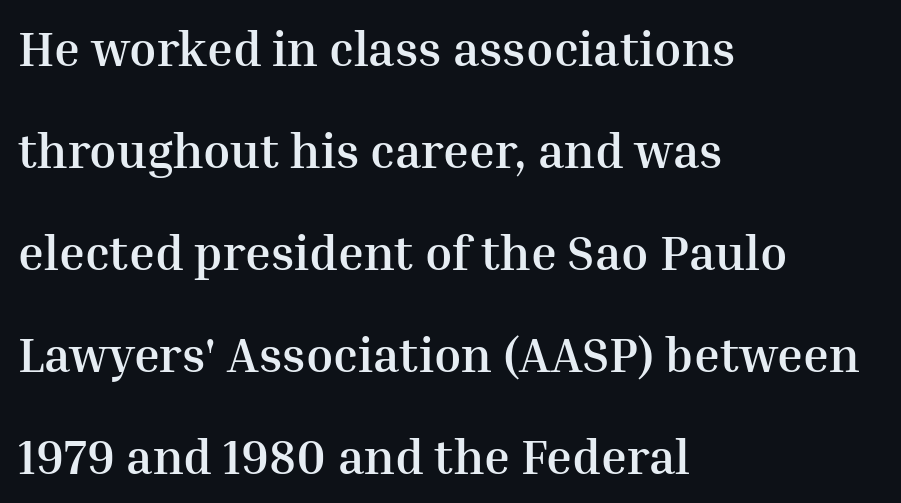
These lines stack with their left ends in a neat column. Each new line begins a long way beneath the previous one. The space directly below the letters is spotless. The face used here is seriffed, in the tradition of book romans. When letters stand straight like this, we call the style roman or upright.
